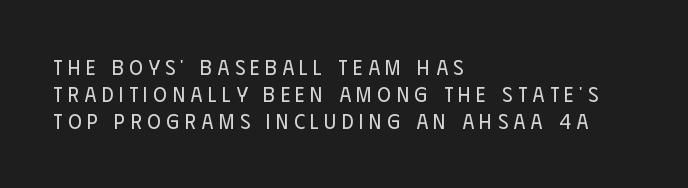
The cut favours lightness, reaching ordinary text weight at its darkest. Italic: no, the glyphs are upright roman. Check the space under the baseline: it is left empty. The letterforms stand isolated, each surrounded by extra space. Normally led — the rows are evenly, conventionally spaced. Where is the straight margin? On the left.
